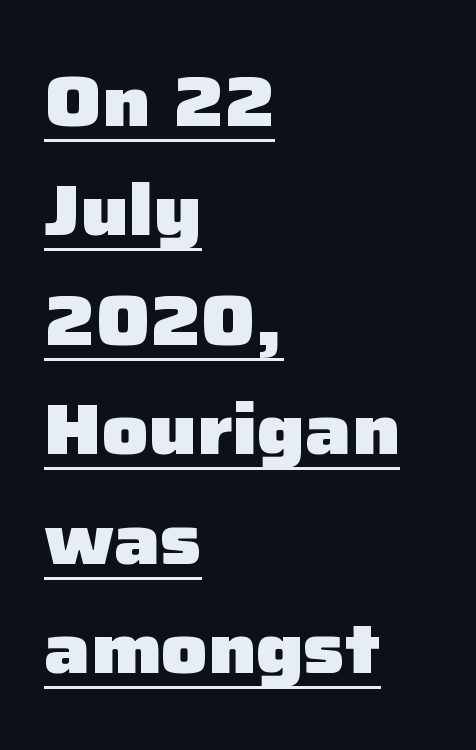
{"serif": "no", "italic": "no", "bold": "yes", "weight": "heavy", "width": "normal", "stroke_contrast": "low", "x_height": "medium", "monospaced": "no", "underline": "yes", "align": "left", "line_spacing": "normal", "line_spacing_ratio": 1.52, "letter_spacing": "normal", "letter_spacing_em": 0.0, "glyph_px": 72}
